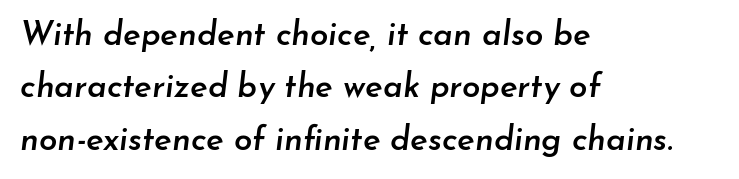
The image shows 33 px semibold type, italic (leaning right); set left-aligned, normal line spacing (1.59x), normal letter spacing, not underlined; low stroke contrast and a small x-height.
